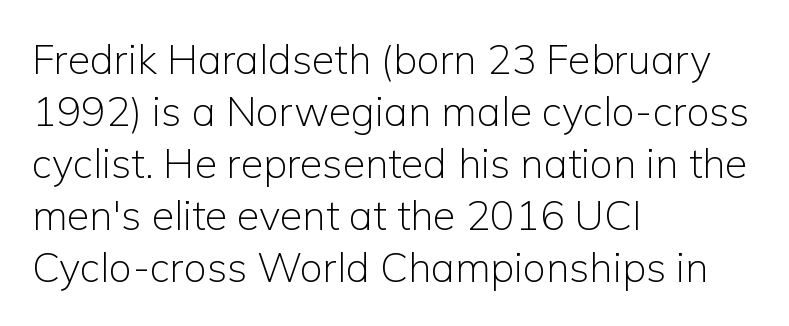
The image shows 41 px light sans-serif type, upright; set left-aligned, normal line spacing (1.27x), normal letter spacing, not underlined; low stroke contrast and a medium x-height.
